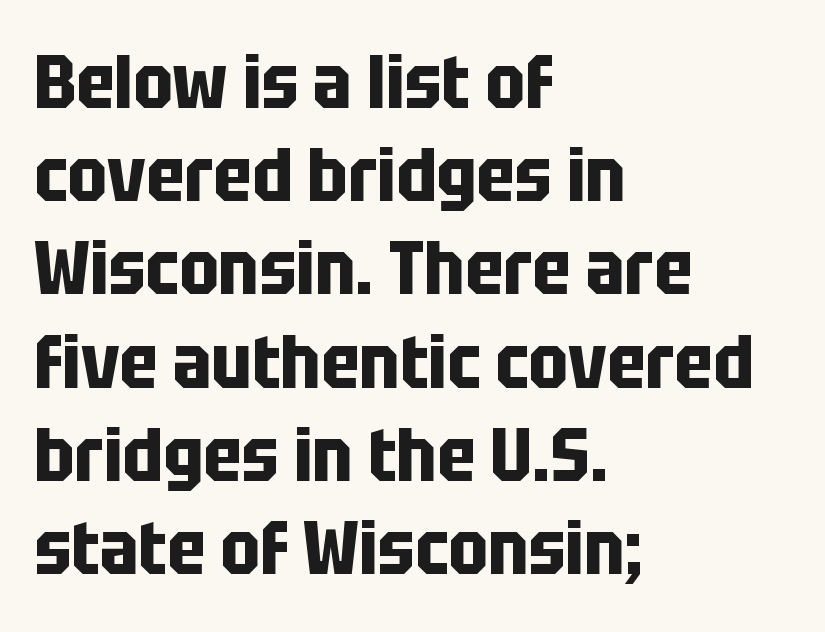
The image shows 74 px bold, condensed sans-serif type, upright; set left-aligned, normal line spacing (1.26x), normal letter spacing, not underlined; low stroke contrast and a large x-height.
